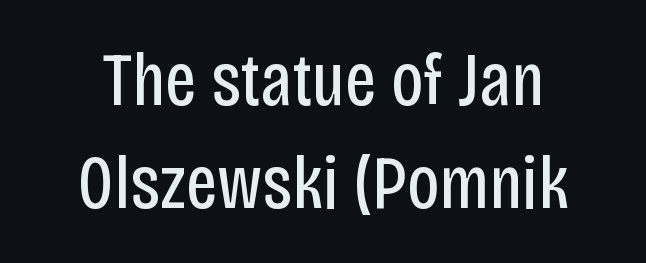
The image shows 76 px regular-weight, condensed sans-serif type, upright; set normal line spacing (1.35x), normal letter spacing, not underlined; low stroke contrast and a large x-height.
